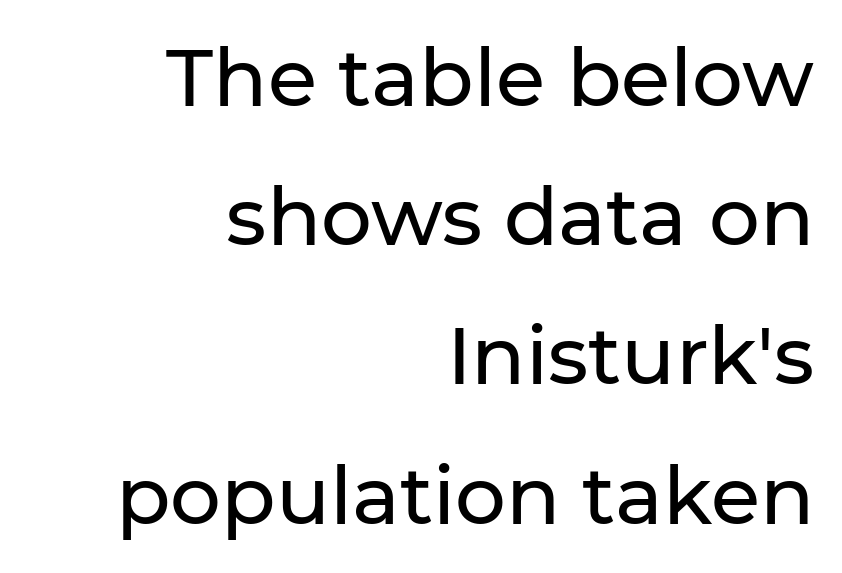
Q: Is the text italic (slanted)? A: No, it is upright.
Q: Is the typeface a serif or a sans-serif typeface? A: Sans-serif.
Q: Is the text underlined? A: No.
Q: How is the paragraph aligned? A: Right-aligned.
Q: Is the spacing between letters normal or unusually wide? A: Normal.
Q: Width (condensed, normal, or wide)? A: Normal.
Q: Stroke contrast? A: Low.
Q: x-height? A: Medium.
Q: Monospaced? A: No.
